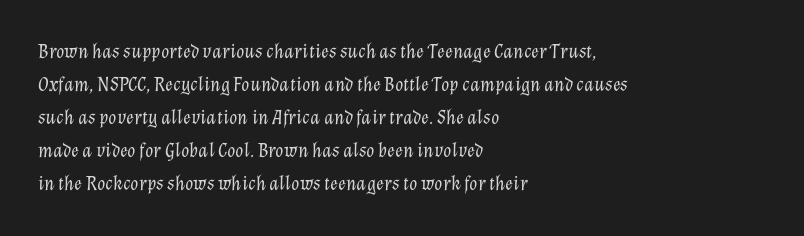
Q: Is the text bold? A: No.
Q: Is the text italic (slanted)? A: Yes, it leans right by about 12 degrees.
Q: Is the text underlined? A: No.
Q: How is the paragraph aligned? A: Left-aligned.
Q: Is the spacing between letters normal or unusually wide? A: Normal.
Q: Is the spacing between lines tight, normal or loose? A: Normal.
